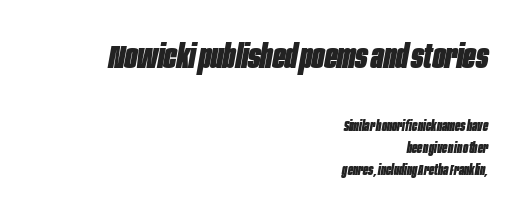
The image shows 33 px heavy, condensed type, italic (leaning right); set right-aligned, normal line spacing (1.56x), normal letter spacing, not underlined; the first (top) block is 2.36x larger; low stroke contrast and a large x-height.
